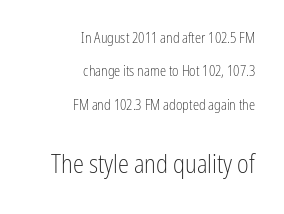
The image shows 25 px text type, upright; set right-aligned, loose line spacing (2.39x), normal letter spacing, not underlined; the second (bottom) block is 1.79x larger.
